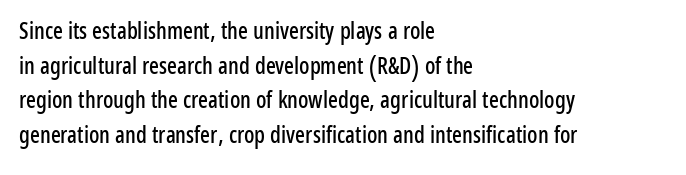
{"italic": "no", "underline": "no", "align": "left", "line_spacing": "normal", "line_spacing_ratio": 1.51, "letter_spacing": "normal", "letter_spacing_em": 0.0, "glyph_px": 23}
